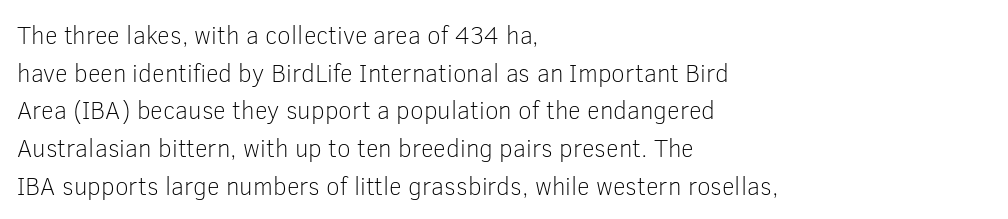
{"italic": "no", "bold": "no", "underline": "no", "align": "left", "line_spacing": "normal", "line_spacing_ratio": 1.51, "letter_spacing": "normal", "letter_spacing_em": 0.0, "glyph_px": 25}
